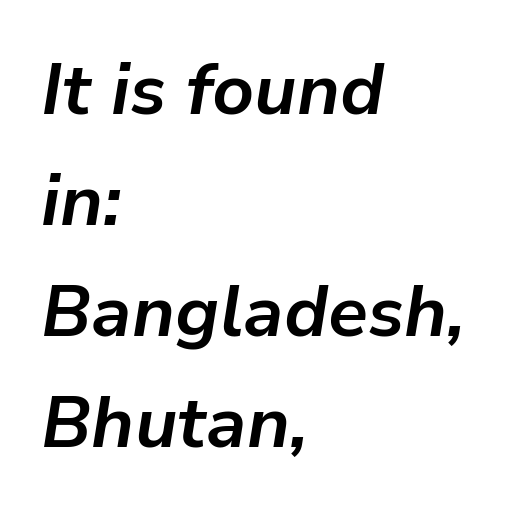
Q: Is the text bold? A: Yes.
Q: Is the text italic (slanted)? A: Yes, it leans right by about 9 degrees.
Q: Is the text underlined? A: No.
Q: How is the paragraph aligned? A: Left-aligned.
Q: Is the spacing between letters normal or unusually wide? A: Normal.
Q: Is the spacing between lines tight, normal or loose? A: Normal.
Q: Width (condensed, normal, or wide)? A: Normal.
Q: Stroke contrast? A: Low.
Q: x-height? A: Medium.
Q: Monospaced? A: No.
